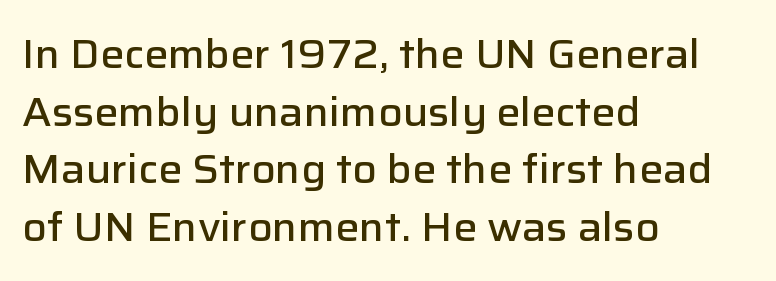
The image shows 40 px semibold sans-serif type, upright; set left-aligned, normal line spacing (1.44x), normal letter spacing, not underlined; low stroke contrast and a medium x-height.
